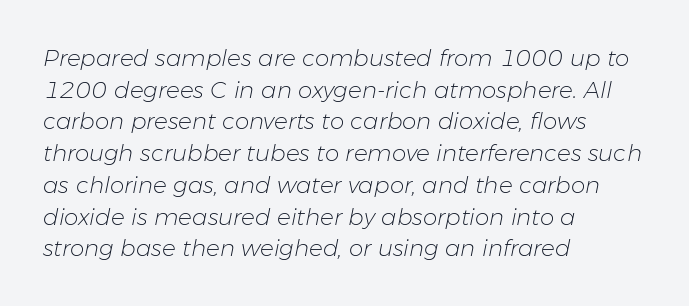
Q: Is the text bold? A: No.
Q: Is the text italic (slanted)? A: Yes, it leans right by about 11 degrees.
Q: Is the text underlined? A: No.
Q: How is the paragraph aligned? A: Left-aligned.
Q: Is the spacing between letters normal or unusually wide? A: Normal.
Q: Is the spacing between lines tight, normal or loose? A: Normal.
